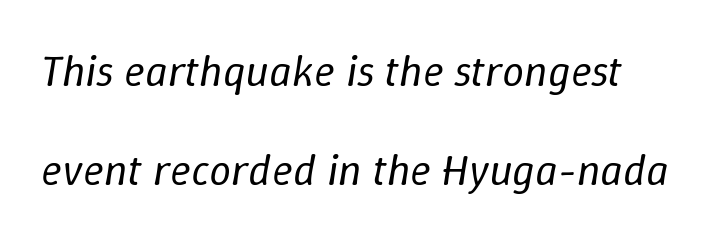
Reading down the column, the eye jumps a long way to each next line. Spacing between characters is what you'd get straight out of the box. Each letter keeps its own natural width here, so spacing adapts to shape. No letter is thick-stroked: the sample isn't bold. An italicized treatment has been applied to the whole sample.
